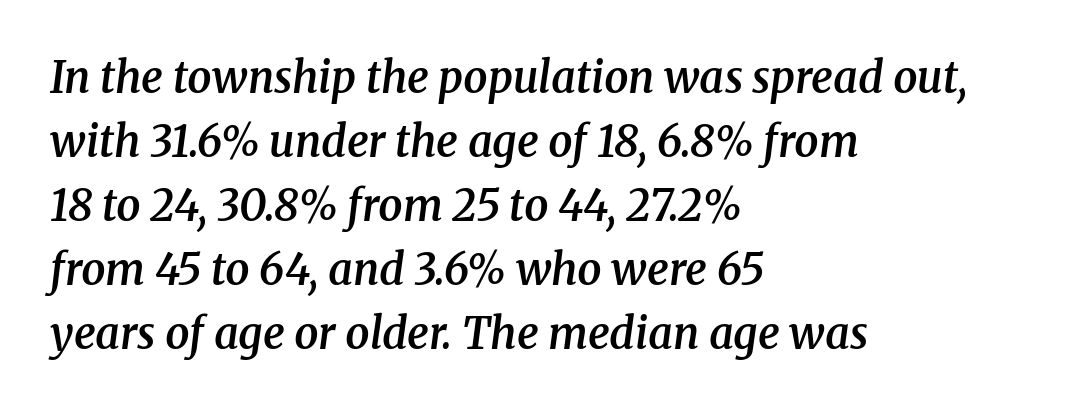
Q: Is the text bold? A: Semi-bold.
Q: Is the text italic (slanted)? A: Yes, it leans right by about 8 degrees.
Q: Is the typeface a serif or a sans-serif typeface? A: Serif.
Q: Is the text underlined? A: No.
Q: How is the paragraph aligned? A: Left-aligned.
Q: Is the spacing between letters normal or unusually wide? A: Normal.
Q: Is the spacing between lines tight, normal or loose? A: Normal.
Q: Width (condensed, normal, or wide)? A: Normal.
Q: Stroke contrast? A: Medium.
Q: x-height? A: Medium.
Q: Monospaced? A: No.
